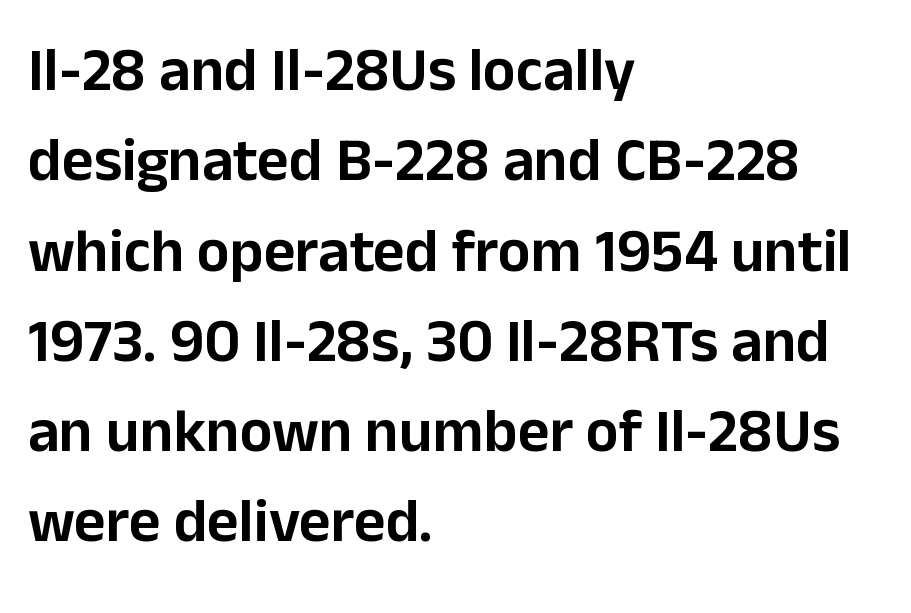
{"serif": "no", "italic": "no", "width": "normal", "stroke_contrast": "low", "x_height": "medium", "monospaced": "no", "underline": "no", "align": "left", "line_spacing": "normal", "line_spacing_ratio": 1.48, "letter_spacing": "normal", "letter_spacing_em": 0.0, "glyph_px": 61}
